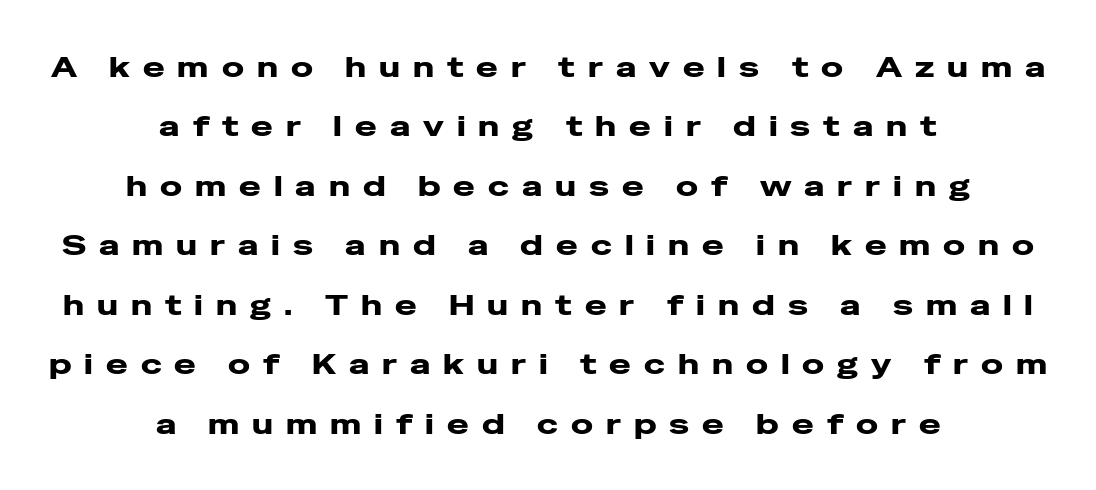
The image shows 29 px wide sans-serif type, upright; set centered, loose line spacing (2.05x), unusually wide letter spacing (+0.45 em), not underlined; low stroke contrast and a medium x-height.
